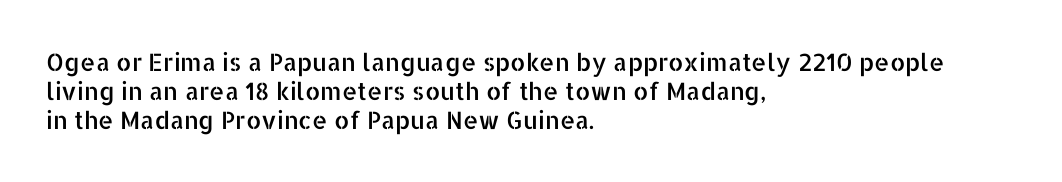
The area under the type is left untouched. Is the block centered? No — it sits flush against the left margin. Default kerning and tracking; the words read as compact shapes. Is there any slant? The stems are plumb.
